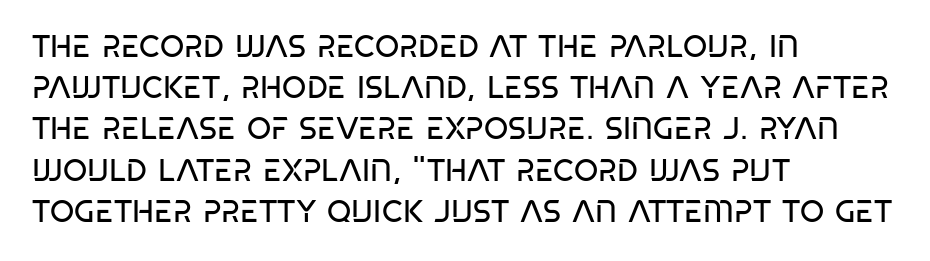
{"serif": "no", "bold": "no", "weight": "regular", "width": "condensed", "stroke_contrast": "low", "x_height": "large", "monospaced": "no", "underline": "no", "align": "left", "line_spacing": "normal", "line_spacing_ratio": 1.33, "letter_spacing": "normal", "letter_spacing_em": 0.0, "glyph_px": 31}
